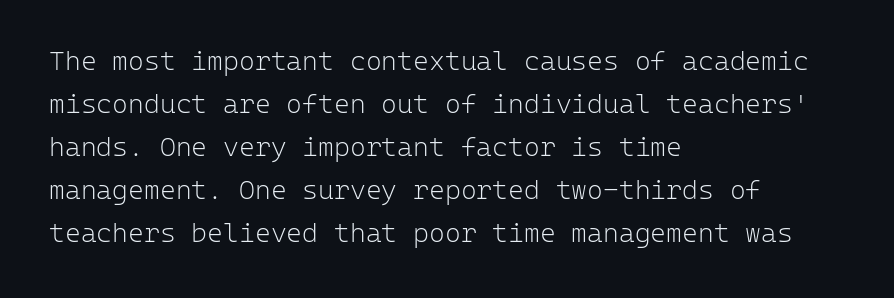
The image shows 27 px text type, upright; set left-aligned, normal line spacing (1.59x), normal letter spacing, not underlined.
